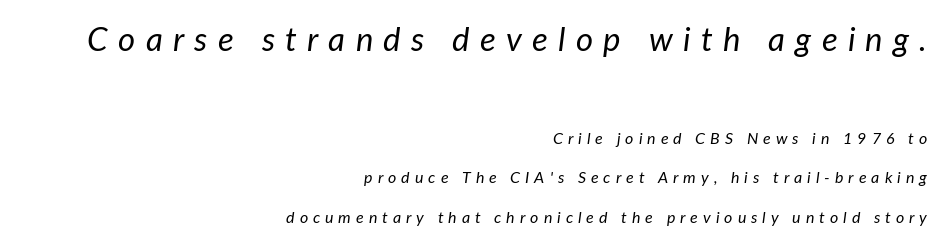
Q: Is the text bold? A: No.
Q: Is the text italic (slanted)? A: Yes, it leans right by about 7 degrees.
Q: Is the text underlined? A: No.
Q: How is the paragraph aligned? A: Right-aligned.
Q: Is the spacing between letters normal or unusually wide? A: Unusually wide.
Q: Is the spacing between lines tight, normal or loose? A: Loose.
Q: Which block of text is set in a larger size, the first (top) or the second (bottom)? A: The first (top) one.
Q: Width (condensed, normal, or wide)? A: Normal.
Q: Stroke contrast? A: Low.
Q: x-height? A: Medium.
Q: Monospaced? A: No.
